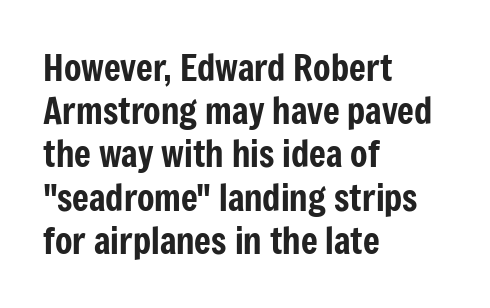
Q: Is the text italic (slanted)? A: No, it is upright.
Q: Is the typeface a serif or a sans-serif typeface? A: Sans-serif.
Q: Is the text underlined? A: No.
Q: How is the paragraph aligned? A: Left-aligned.
Q: Is the spacing between letters normal or unusually wide? A: Normal.
Q: Width (condensed, normal, or wide)? A: Condensed.
Q: Stroke contrast? A: Low.
Q: x-height? A: Medium.
Q: Monospaced? A: No.
